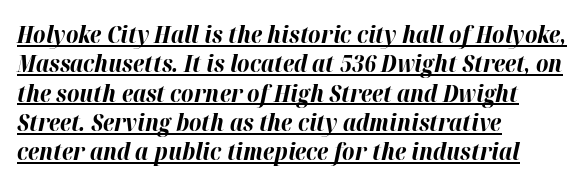
Q: Is the text bold? A: Yes.
Q: Is the text italic (slanted)? A: Yes, it leans right by about 12 degrees.
Q: Is the text underlined? A: Yes.
Q: How is the paragraph aligned? A: Left-aligned.
Q: Is the spacing between letters normal or unusually wide? A: Normal.
